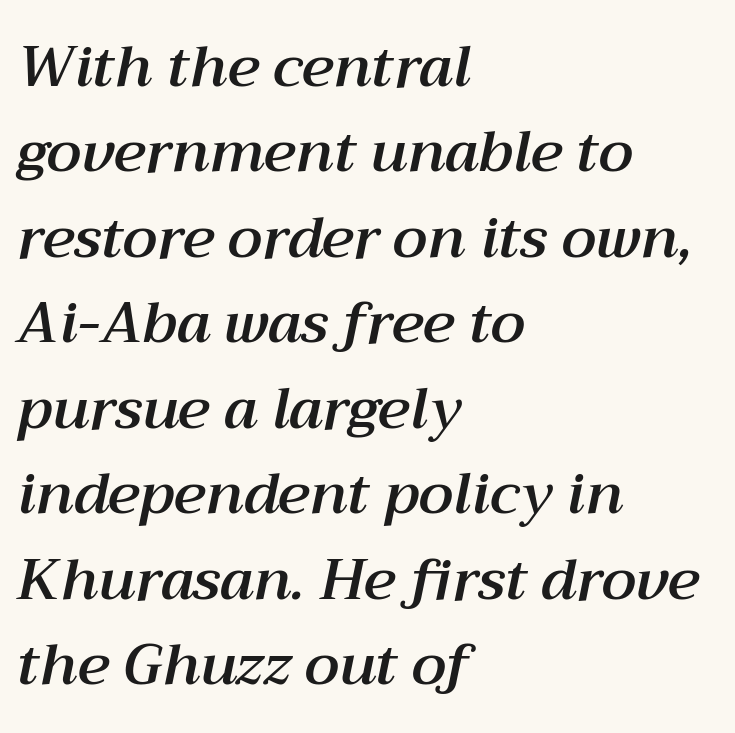
The image shows 57 px text type, italic (leaning right); set left-aligned, normal line spacing (1.5x), normal letter spacing, not underlined; medium stroke contrast and a medium x-height.
